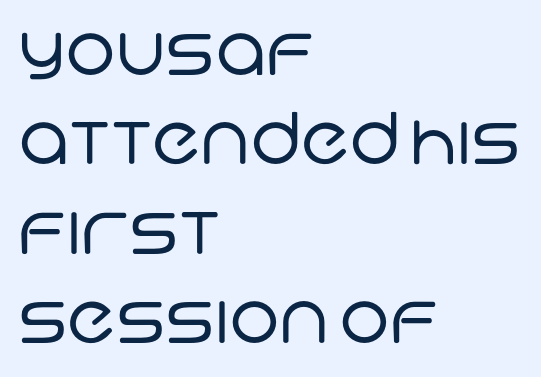
This rendering leaves character spacing at its baseline value. This sample has the flowing, uneven cadence of proportional lettering. These glyphs show unthickened strokes, regular width or finer. The text block is weighted toward the left margin, trailing off unevenly rightward. The glyphs in this specimen are sans serif. Honestly, there is no underline to notice here at all.
